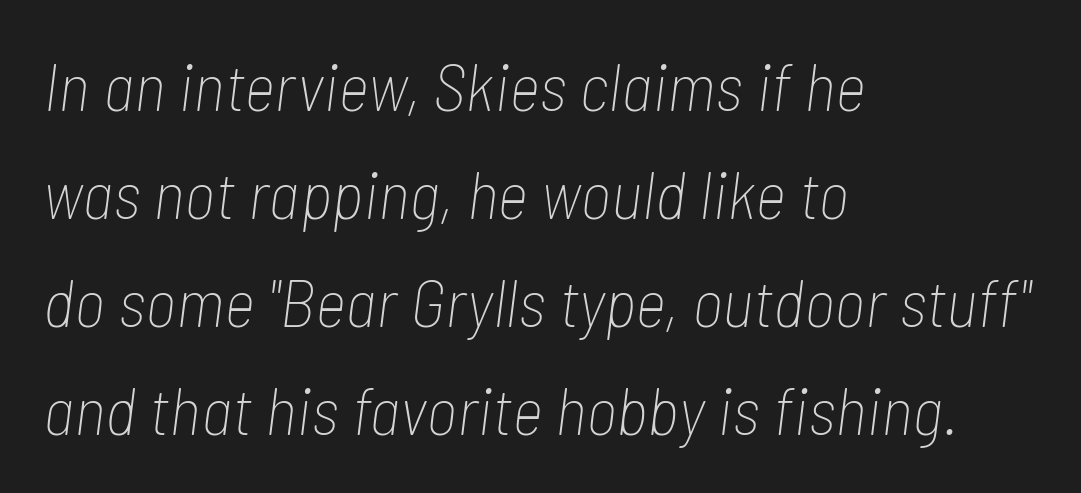
Q: Is the text bold? A: No.
Q: Is the text italic (slanted)? A: Yes, it leans right by about 7 degrees.
Q: Is the text underlined? A: No.
Q: How is the paragraph aligned? A: Left-aligned.
Q: Is the spacing between letters normal or unusually wide? A: Normal.
Q: Is the spacing between lines tight, normal or loose? A: Normal.
Q: Width (condensed, normal, or wide)? A: Condensed.
Q: Stroke contrast? A: Low.
Q: x-height? A: Medium.
Q: Monospaced? A: No.
